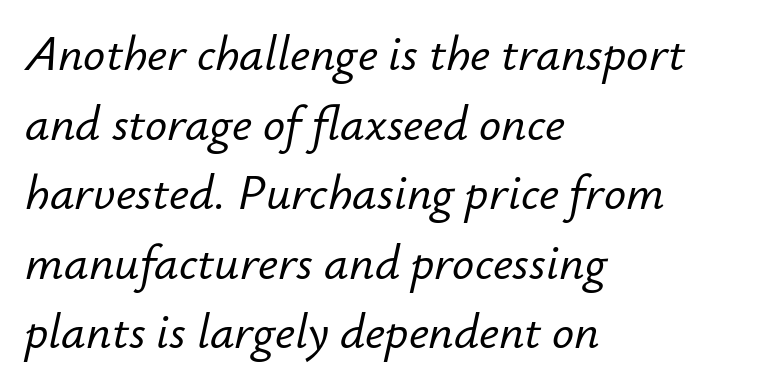
Q: Is the text italic (slanted)? A: Yes, it leans right by about 12 degrees.
Q: Is the text underlined? A: No.
Q: How is the paragraph aligned? A: Left-aligned.
Q: Is the spacing between letters normal or unusually wide? A: Normal.
Q: Is the spacing between lines tight, normal or loose? A: Normal.
Q: Width (condensed, normal, or wide)? A: Normal.
Q: Stroke contrast? A: Low.
Q: x-height? A: Small.
Q: Monospaced? A: No.
